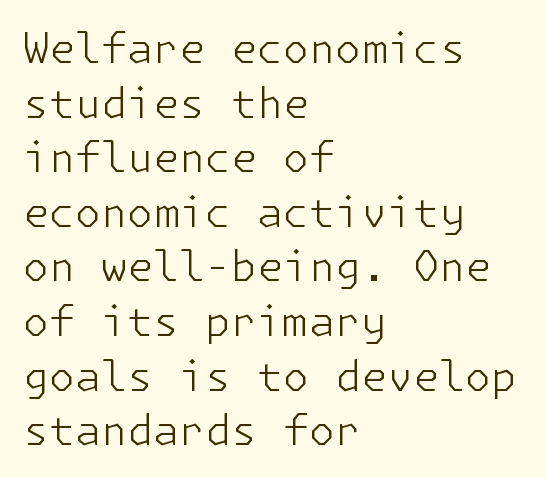
A typesetter would label this face a sans. Honestly, there is no underline to notice here at all. The passage shown stacks its lines at a standard gap. Is this a heavy cut? Hardly; it is regular or lighter. The rendering keeps characters at their native spacing. Casual observation: everything's shoved over to the left.
